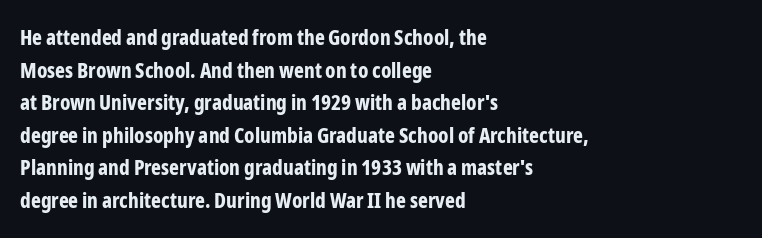
The image shows 21 px bold type, upright; set left-aligned, normal line spacing (1.55x), normal letter spacing, not underlined.
